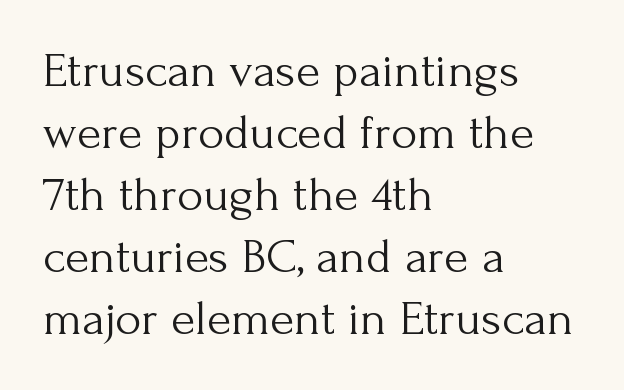
The image shows 50 px light serif type, upright; set left-aligned, line spacing 1.24x, normal letter spacing, not underlined; medium stroke contrast and a small x-height.
